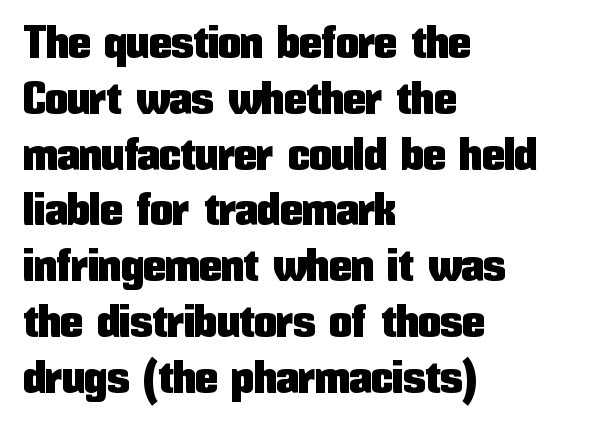
The letters sit at their default tracking, neither squeezed nor spread. The lettering holds an erect, upright posture throughout. The ragged edge is on the right, which tells us the setting is flush left. The glyphs are unaccompanied by any horizontal stroke below them. The passage shown is typed in a proportional face where columns would drift. Look at the bottom of the vertical strokes: they stop flat, with no serifs.
